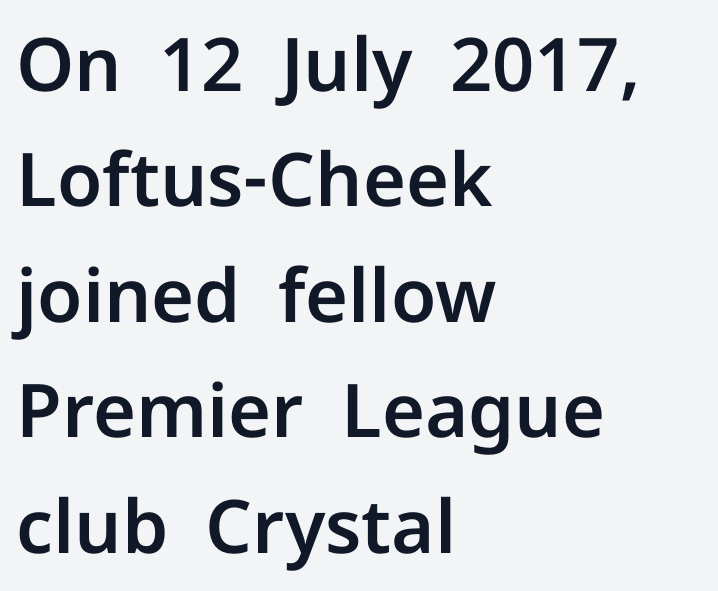
{"serif": "no", "italic": "no", "width": "normal", "stroke_contrast": "low", "x_height": "medium", "monospaced": "no", "underline": "no", "align": "left", "line_spacing": "normal", "line_spacing_ratio": 1.56, "letter_spacing": "normal", "letter_spacing_em": 0.0, "glyph_px": 74}
